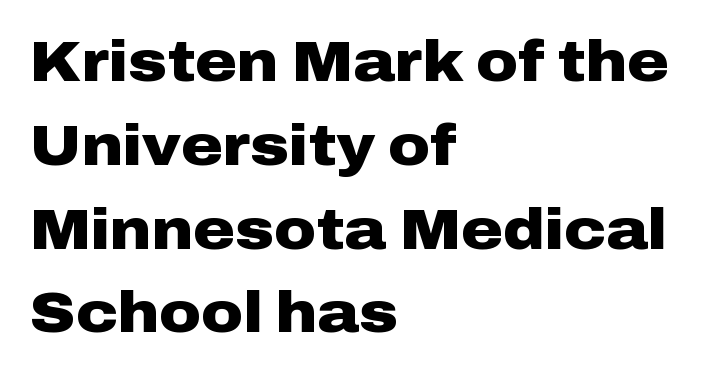
The image shows 57 px heavy, wide sans-serif type, upright; set left-aligned, normal line spacing (1.47x), normal letter spacing, not underlined; low stroke contrast and a medium x-height.
